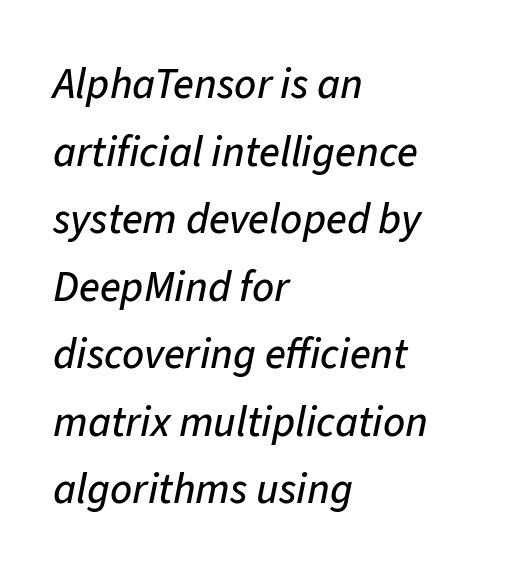
The image shows 43 px text type, italic (leaning right); set left-aligned, normal line spacing (1.57x), normal letter spacing, not underlined; low stroke contrast and a medium x-height.
